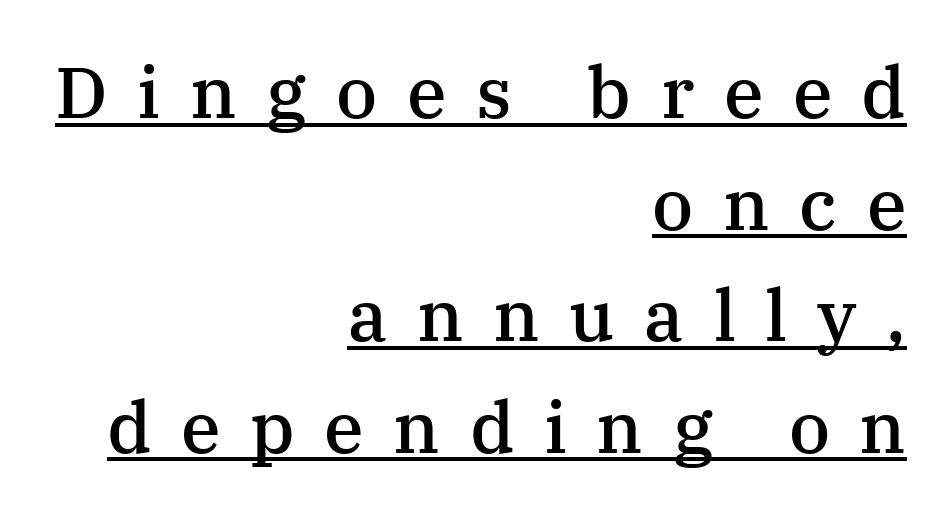
The image shows 72 px semibold serif type, upright; set right-aligned, normal line spacing (1.55x), unusually wide letter spacing (+0.41 em), underlined; medium stroke contrast and a medium x-height.
